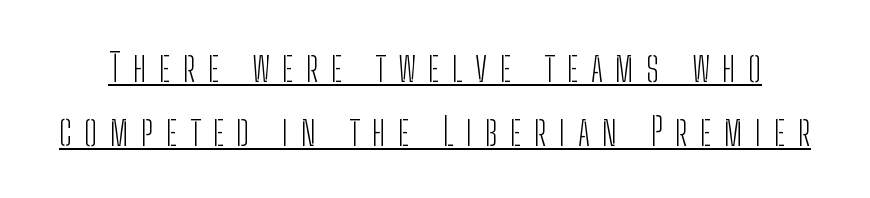
Think of a printed novel: that variable character pitch is what you see here. No italicization has been applied; the sample stays upright. The block of text has a typical density, with ordinary space between rows. Stroke mass is kept to a normal reading level or below. Characters follow at a spacing far wider than the type designer built in.
